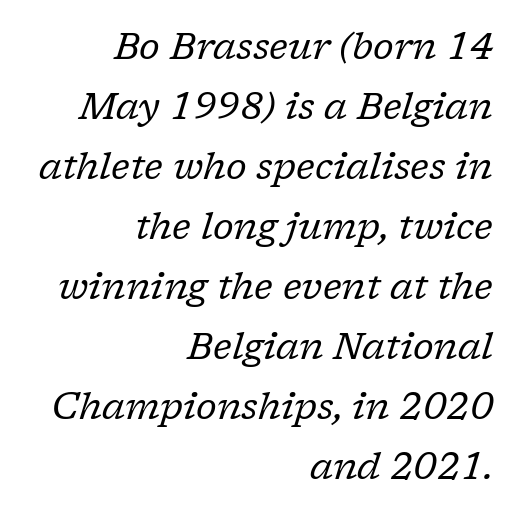
Think of a printed novel: that variable character pitch is what you see here. The rendering uses a moderate line-height, typical for paragraphs. Counters stay open thanks to moderate or lighter strokes. Just letters on the line, the space beneath them empty. Little horizontal feet cap the strokes, marking this as serif type. Compared with ordinary roman type, these characters are visibly tilted.
